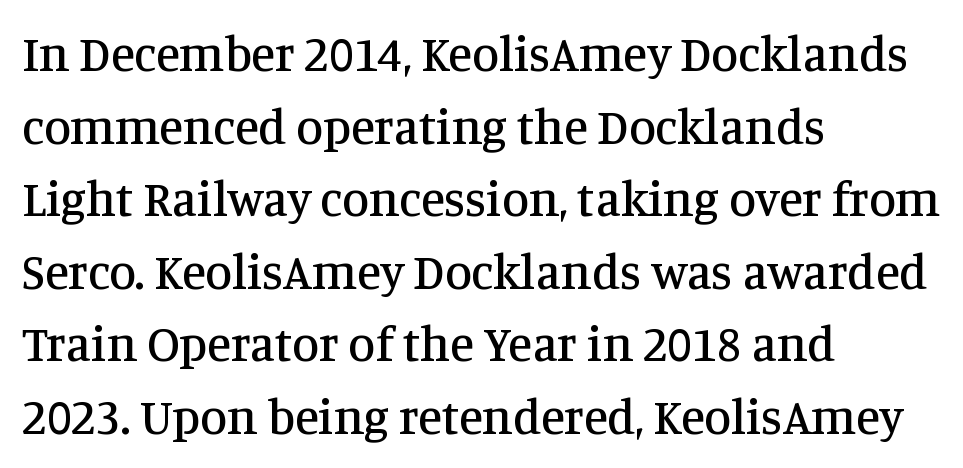
The image shows 49 px serif type, upright; set left-aligned, normal line spacing (1.48x), normal letter spacing, not underlined; medium stroke contrast and a large x-height.
